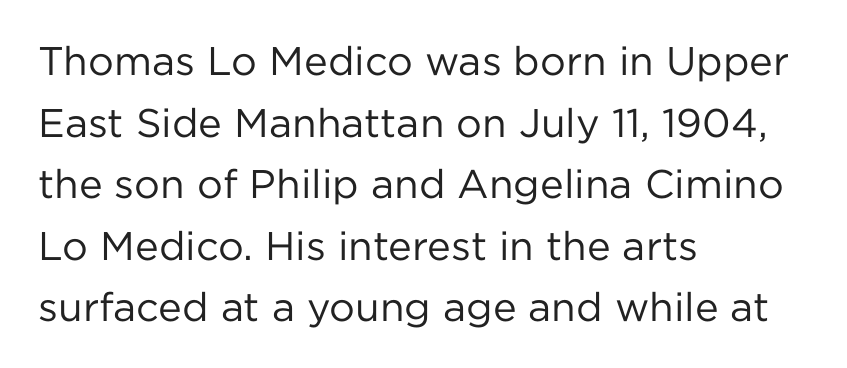
Proportional: the letters do not fall into vertical columns. A student would call this left alignment; a typographer would say flush left, rag right. Stroke terminals: plain, sans-serif. Spacing between characters is what you'd get straight out of the box. These lines sit exactly where default settings would place them. A roman cut, with each character standing at attention.
